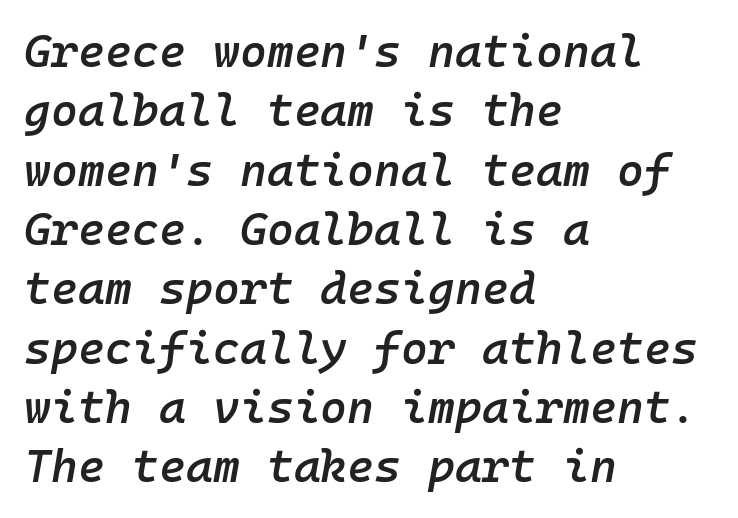
The image shows 46 px semibold type, italic (leaning right), monospaced; set left-aligned, normal line spacing (1.29x), normal letter spacing, not underlined; low stroke contrast and a medium x-height.
